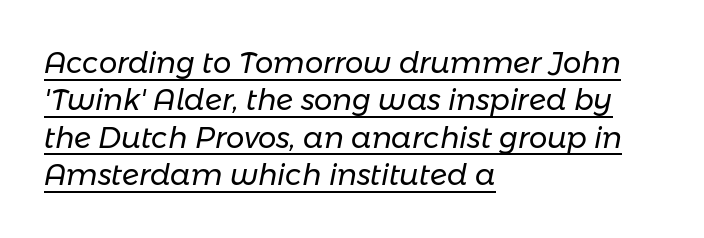
All the whitespace from short lines collects on the right. The whole block is typeset with a tilt. The designer left line spacing at the default. Compared with undecorated copy, this sample adds a rule below the words. Proportional: the letters do not fall into vertical columns. Unbolded letterforms with no extra heft.
